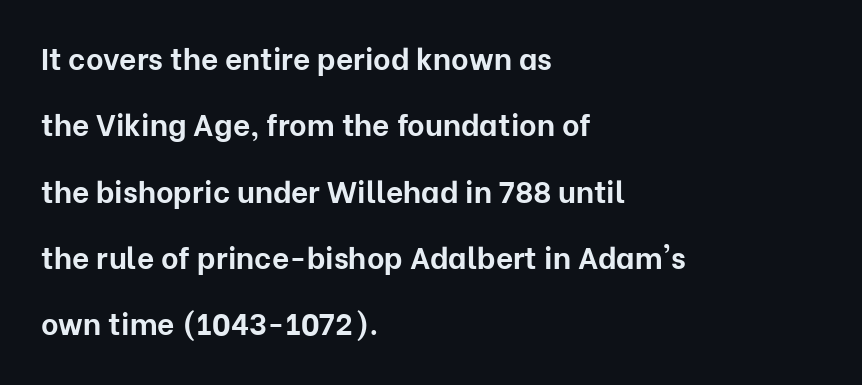
The image shows 30 px bold sans-serif type, upright; set left-aligned, loose line spacing (2.21x), normal letter spacing, not underlined; low stroke contrast and a medium x-height.
